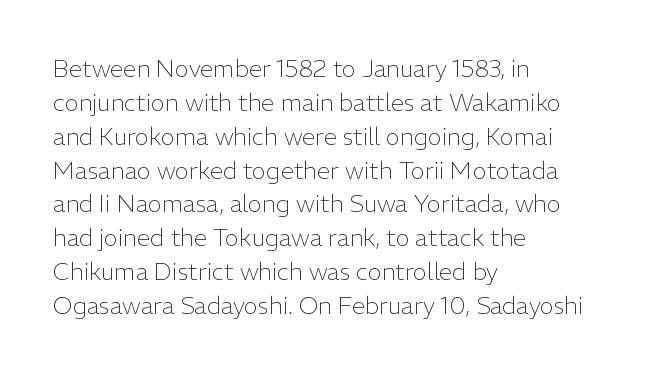
Decoration check: the copy has no underline. Teacher's note: observe the even left margin — that is flush-left alignment. Interline gaps are of average width in this sample. No chunkiness to these letters — they're not bold. These lines were composed using upright roman letters.
